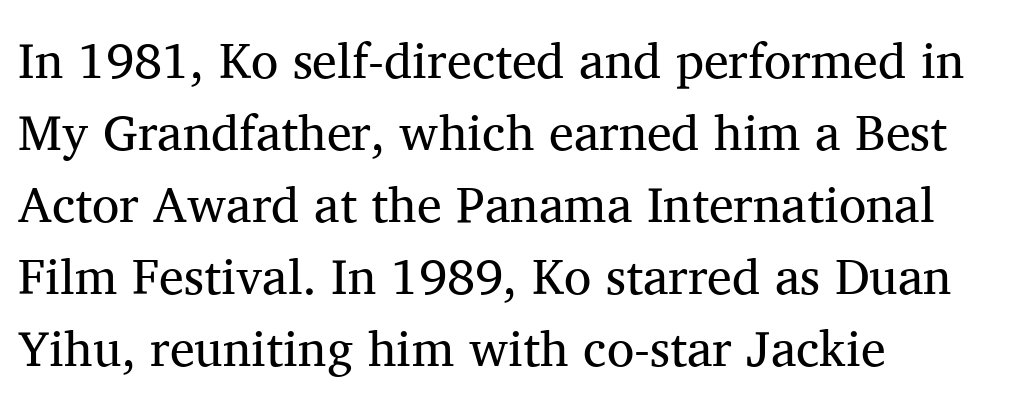
Q: Is the text bold? A: No.
Q: Is the text italic (slanted)? A: No, it is upright.
Q: Is the typeface a serif or a sans-serif typeface? A: Serif.
Q: Is the text underlined? A: No.
Q: How is the paragraph aligned? A: Left-aligned.
Q: Is the spacing between letters normal or unusually wide? A: Normal.
Q: Is the spacing between lines tight, normal or loose? A: Normal.
Q: Width (condensed, normal, or wide)? A: Normal.
Q: Stroke contrast? A: Medium.
Q: x-height? A: Medium.
Q: Monospaced? A: No.
